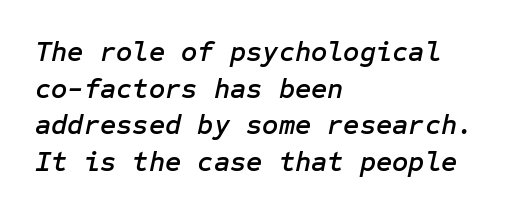
The image shows 28 px text type, italic (leaning right); set left-aligned, normal line spacing (1.31x), normal letter spacing, not underlined; low stroke contrast and a medium x-height.
